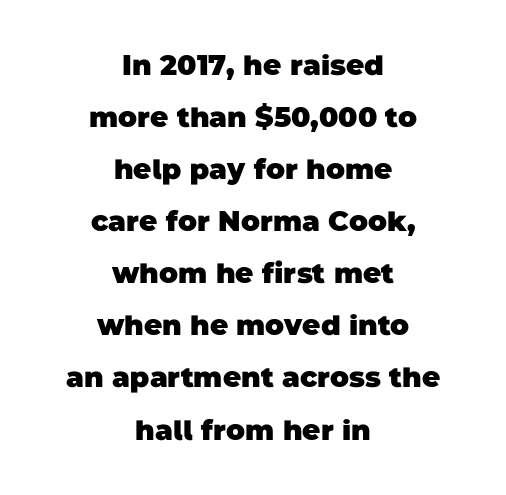
The image shows 28 px heavy sans-serif type; set centered, line spacing 1.86x, normal letter spacing, not underlined; low stroke contrast and a large x-height.
